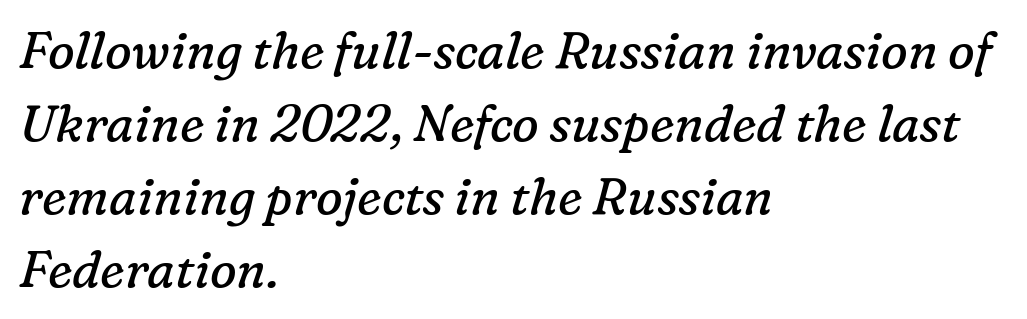
The image shows 50 px regular-weight serif type, italic (leaning right); set left-aligned, normal line spacing (1.46x), normal letter spacing, not underlined; low stroke contrast and a medium x-height.
